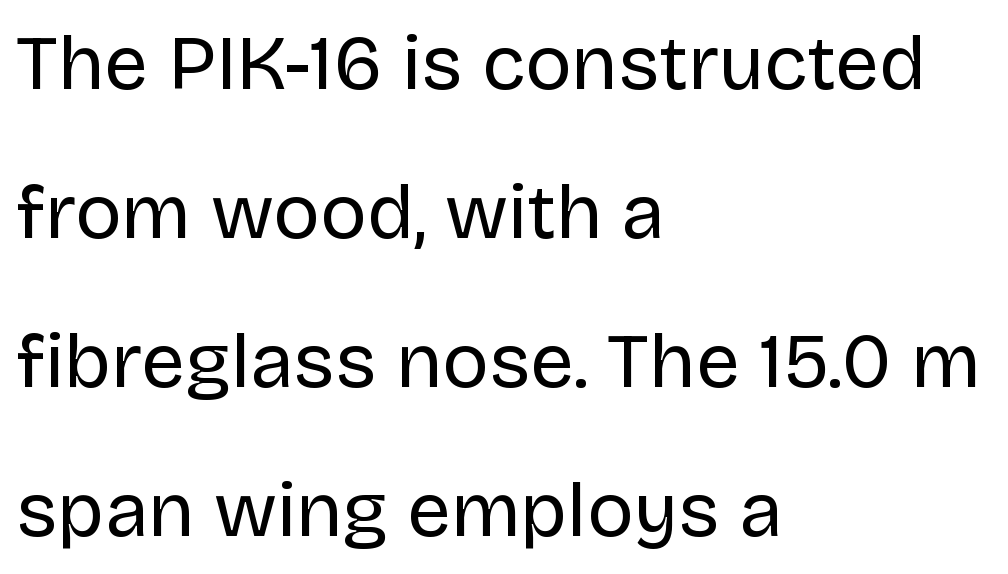
The image shows 78 px regular-weight sans-serif type, upright; set left-aligned, loose line spacing (1.91x), normal letter spacing, not underlined; low stroke contrast and a large x-height.
